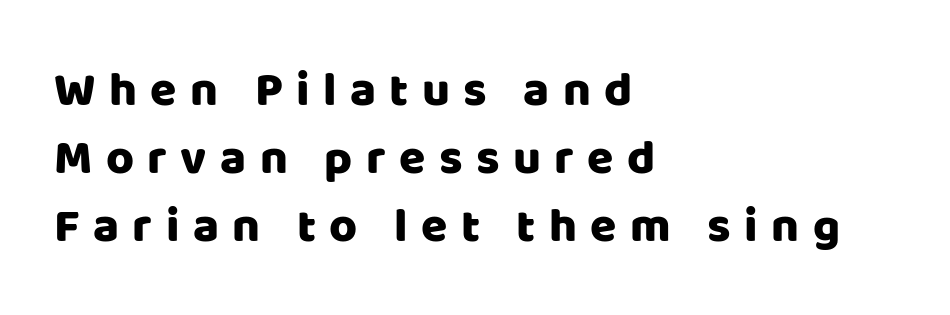
These lines are composed in type without serifs. The gaps between neighbouring characters are conspicuously large. Each letter keeps its own natural width here, so spacing adapts to shape. Descenders hang freely into open space. The lines are quadded left. Posture: upright roman.
